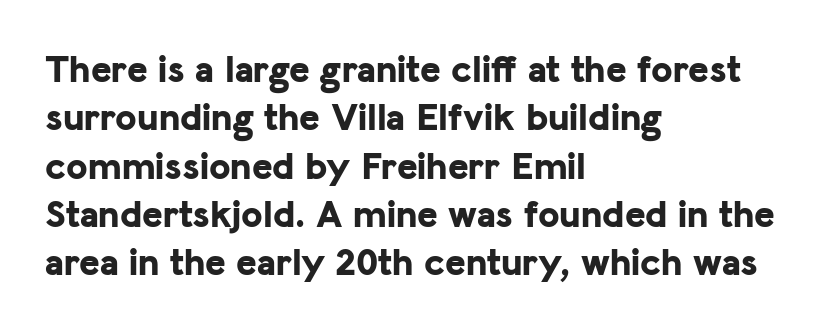
The gap between lines stays unmarked. Nothing unusual about the tracking: characters are spaced as the font intends. Looks like regular typesetting: each glyph gets only the width it needs. In terms of letterform style, serifs are entirely absent.
